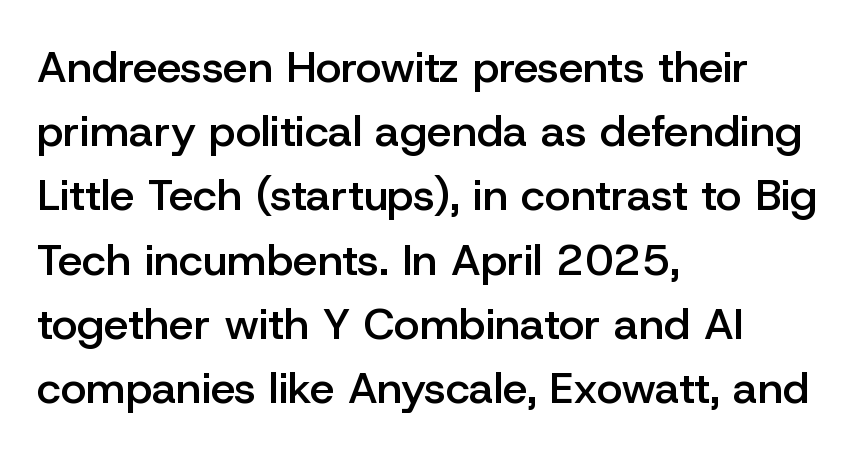
Q: Is the text bold? A: Semi-bold.
Q: Is the text italic (slanted)? A: No, it is upright.
Q: Is the typeface a serif or a sans-serif typeface? A: Sans-serif.
Q: Is the text underlined? A: No.
Q: How is the paragraph aligned? A: Left-aligned.
Q: Is the spacing between letters normal or unusually wide? A: Normal.
Q: Is the spacing between lines tight, normal or loose? A: Normal.
Q: Width (condensed, normal, or wide)? A: Normal.
Q: Stroke contrast? A: Low.
Q: x-height? A: Medium.
Q: Monospaced? A: No.
